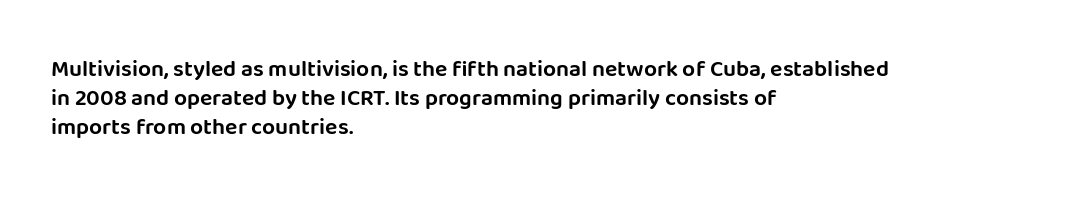
Posture: straight, roman, zero tilt. The passage shown is not underscored anywhere. The rendering anchors every line to the left-hand side. The gaps between neighbouring characters are ordinary and unremarkable.
